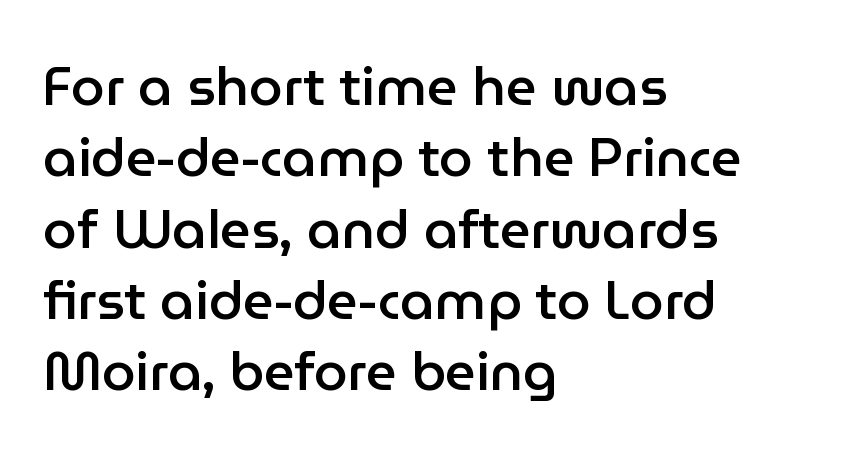
The image shows 54 px semibold sans-serif type, upright; set left-aligned, normal line spacing (1.32x), normal letter spacing, not underlined; low stroke contrast and a medium x-height.
